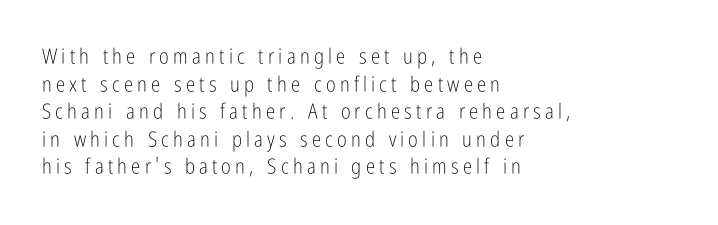
Rule under the text: the space is simply empty. Which margin do the lines hug? The left one — the right edge is uneven. These lines sit exactly where default settings would place them. The typography opts for an upright posture over an oblique one. Stroke thickness stays within the range of a standard reading face or lighter. Substantial extra tracking has been applied to these lines.
